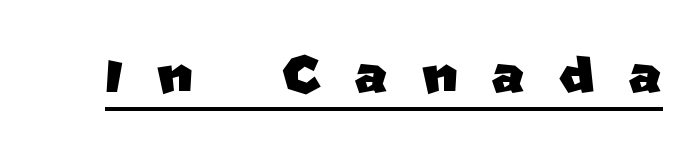
The image shows 72 px sans-serif type; set unusually wide letter spacing (+0.47 em), underlined; low stroke contrast and a large x-height.
